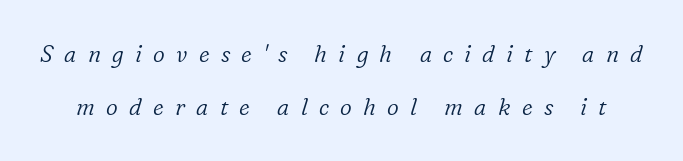
Notice the wide empty band between every row — that's loose leading. No extra ink here — the face is not bold. What stands out about the letter spacing? Its width — letters are far apart. Looking at the ascenders, they clearly lean. Plain, unruled lines of type.
